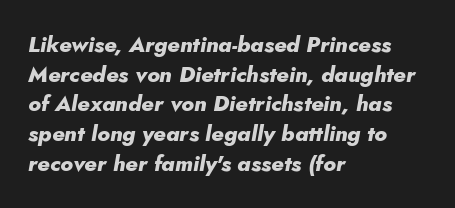
This rendering leaves character spacing at its baseline value. The glyphs look as if they've been sheared to an angle. A classic flush-left, rag-right setting is used for this passage. Summary of vertical rhythm: regular, with standard interline spacing. How heavy is the stroke? Heavy — this is a bold. A bare baseline throughout the passage.
